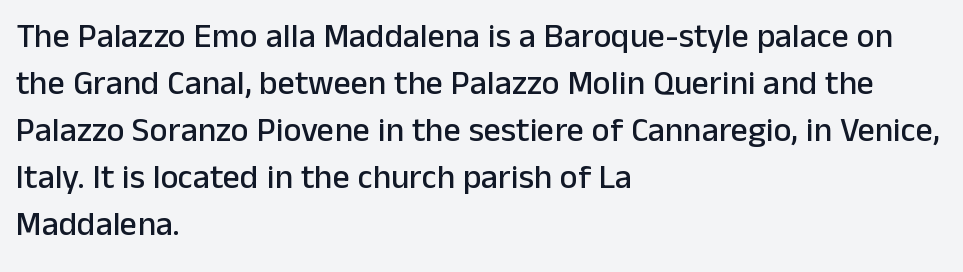
Q: Is the text italic (slanted)? A: No, it is upright.
Q: Is the typeface a serif or a sans-serif typeface? A: Sans-serif.
Q: Is the text underlined? A: No.
Q: How is the paragraph aligned? A: Left-aligned.
Q: Is the spacing between letters normal or unusually wide? A: Normal.
Q: Is the spacing between lines tight, normal or loose? A: Normal.
Q: Width (condensed, normal, or wide)? A: Normal.
Q: Stroke contrast? A: Low.
Q: x-height? A: Medium.
Q: Monospaced? A: No.
